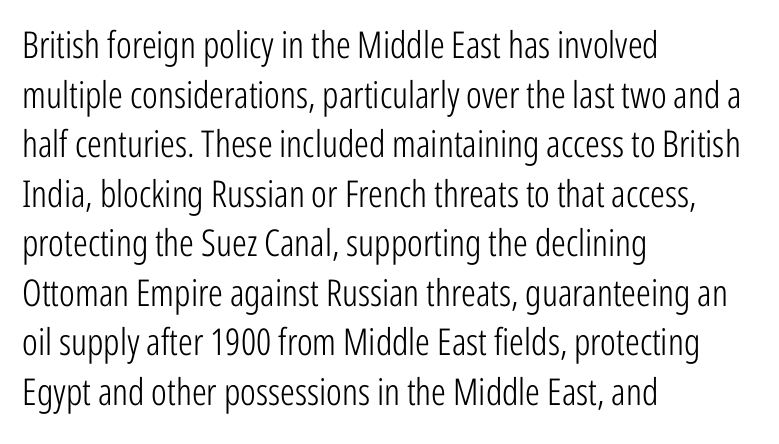
The image shows 37 px light, condensed sans-serif type, upright; set left-aligned, normal line spacing (1.34x), normal letter spacing, not underlined; low stroke contrast and a medium x-height.
